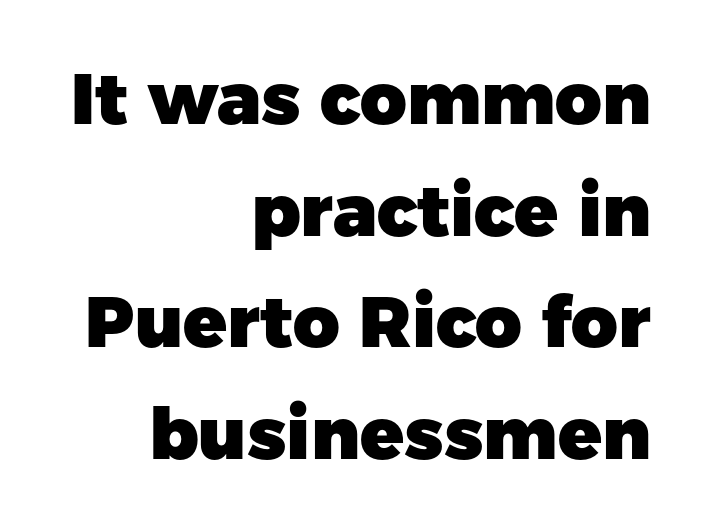
Q: Is the text bold? A: Yes.
Q: Is the text italic (slanted)? A: No, it is upright.
Q: Is the typeface a serif or a sans-serif typeface? A: Sans-serif.
Q: Is the text underlined? A: No.
Q: How is the paragraph aligned? A: Right-aligned.
Q: Is the spacing between letters normal or unusually wide? A: Normal.
Q: Is the spacing between lines tight, normal or loose? A: Normal.
Q: Width (condensed, normal, or wide)? A: Normal.
Q: Stroke contrast? A: Low.
Q: x-height? A: Medium.
Q: Monospaced? A: No.
